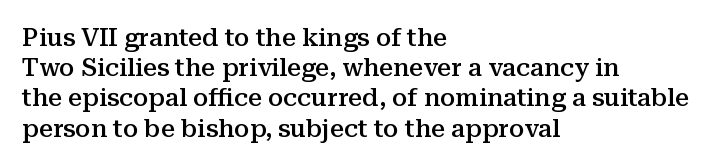
Q: Is the text bold? A: Semi-bold.
Q: Is the text italic (slanted)? A: No, it is upright.
Q: Is the text underlined? A: No.
Q: How is the paragraph aligned? A: Left-aligned.
Q: Is the spacing between letters normal or unusually wide? A: Normal.
